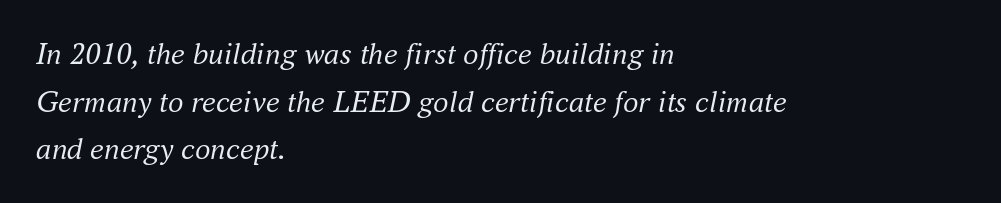
The image shows 31 px regular-weight serif type, italic (leaning right); set left-aligned, normal line spacing (1.54x), normal letter spacing, not underlined; medium stroke contrast and a small x-height.
